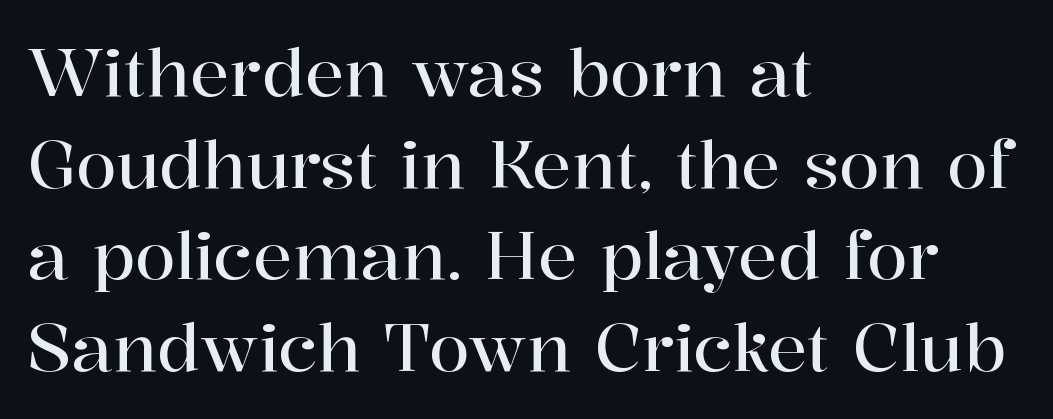
{"serif": "yes", "italic": "no", "width": "normal", "stroke_contrast": "high", "x_height": "medium", "monospaced": "no", "underline": "no", "align": "left", "line_spacing": "normal", "line_spacing_ratio": 1.39, "letter_spacing": "normal", "letter_spacing_em": 0.0, "glyph_px": 66}
